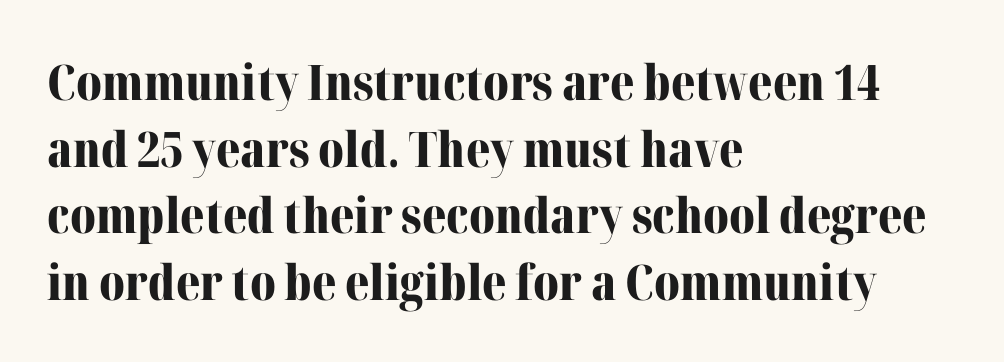
{"serif": "yes", "italic": "no", "bold": "yes", "weight": "bold", "width": "normal", "stroke_contrast": "medium", "x_height": "medium", "monospaced": "no", "underline": "no", "align": "left", "line_spacing": "normal", "line_spacing_ratio": 1.36, "letter_spacing": "normal", "letter_spacing_em": 0.0, "glyph_px": 49}
